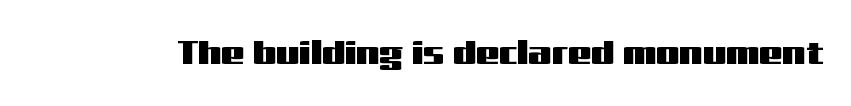
{"serif": "no", "italic": "no", "width": "wide", "stroke_contrast": "medium", "x_height": "medium", "monospaced": "no", "underline": "no", "letter_spacing": "normal", "letter_spacing_em": 0.0, "glyph_px": 33}
